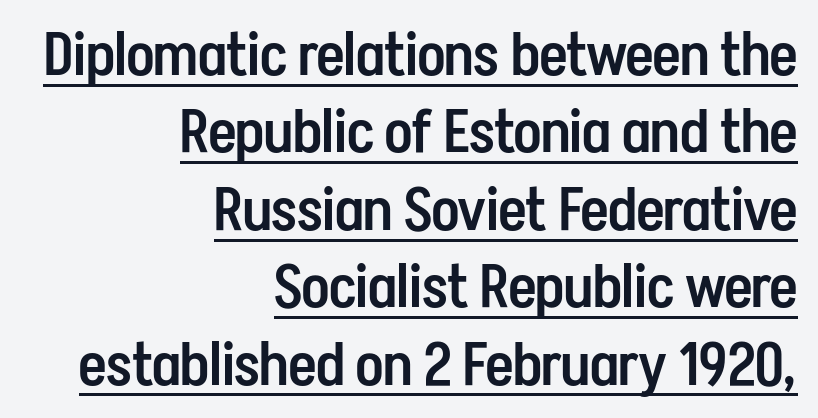
{"serif": "no", "italic": "no", "bold": "semi", "weight": "semibold", "width": "condensed", "stroke_contrast": "low", "x_height": "medium", "monospaced": "no", "underline": "yes", "align": "right", "line_spacing": "normal", "line_spacing_ratio": 1.29, "letter_spacing": "normal", "letter_spacing_em": 0.0, "glyph_px": 60}
